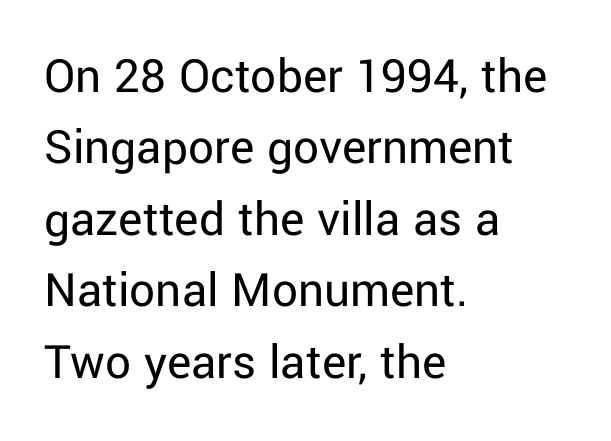
The letters look calm and open, with moderate or lighter stems. Honestly, there is no underline to notice here at all. Style check: upright. The passage is arranged the way most books set body copy — flush left.
